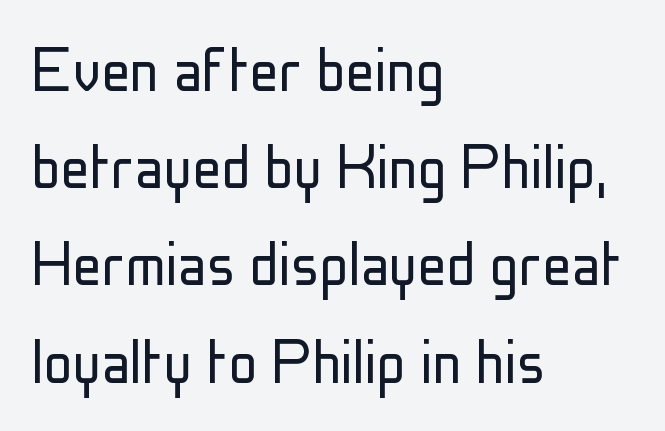
The rendering uses natural spacing where letterforms have individual widths. Weight: not bold — regular or lighter. Look at the bottom of the vertical strokes: they stop flat, with no serifs. Rendered with straight, roman letterforms. Nobody touched the tracking dial on this one.
